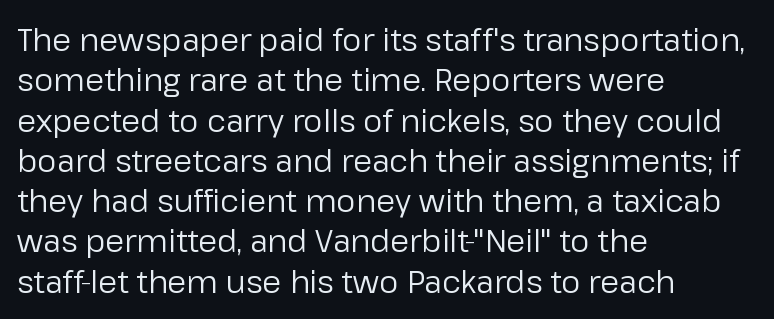
Q: Is the text bold? A: No.
Q: Is the text italic (slanted)? A: No, it is upright.
Q: Is the typeface a serif or a sans-serif typeface? A: Sans-serif.
Q: Is the text underlined? A: No.
Q: How is the paragraph aligned? A: Left-aligned.
Q: Is the spacing between letters normal or unusually wide? A: Normal.
Q: Is the spacing between lines tight, normal or loose? A: Normal.
Q: Width (condensed, normal, or wide)? A: Normal.
Q: Stroke contrast? A: Low.
Q: x-height? A: Medium.
Q: Monospaced? A: No.
